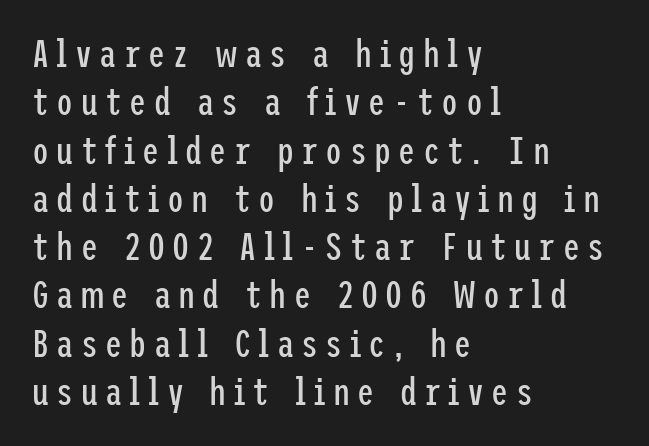
Q: Is the text bold? A: No.
Q: Is the text italic (slanted)? A: No, it is upright.
Q: Is the typeface a serif or a sans-serif typeface? A: Sans-serif.
Q: Is the text underlined? A: No.
Q: How is the paragraph aligned? A: Left-aligned.
Q: Is the spacing between lines tight, normal or loose? A: Normal.
Q: Width (condensed, normal, or wide)? A: Condensed.
Q: Stroke contrast? A: Low.
Q: x-height? A: Medium.
